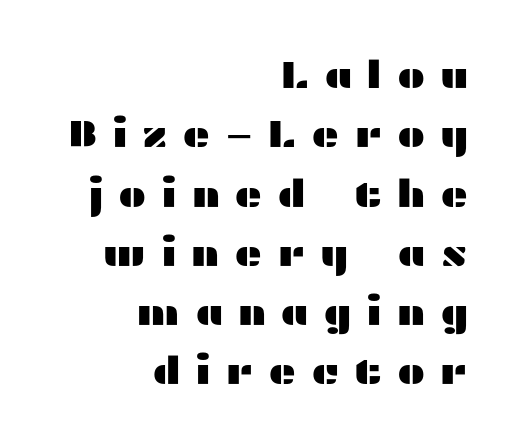
Looks like regular typesetting: each glyph gets only the width it needs. This block has exactly the height ordinary leading produces. Descender tails drop into unmarked territory. Grotesque or geometric, the face here clearly has no serifs.
